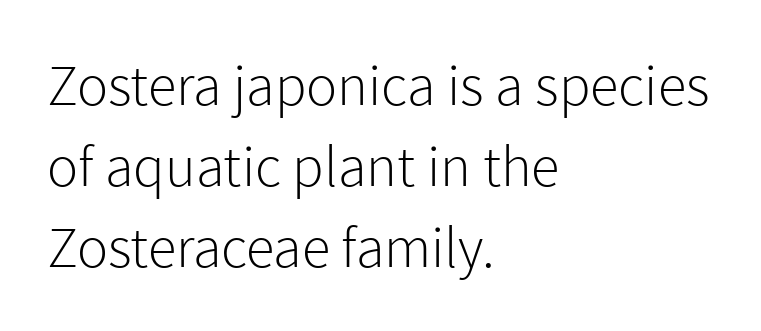
The image shows 58 px light sans-serif type, upright; set left-aligned, normal line spacing (1.4x), normal letter spacing, not underlined; low stroke contrast and a medium x-height.
